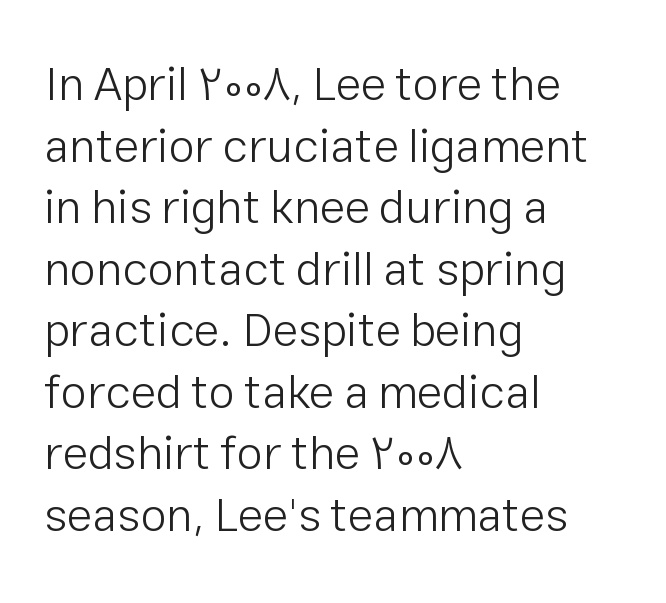
The image shows 47 px light sans-serif type, upright; set left-aligned, normal line spacing (1.31x), normal letter spacing, not underlined; low stroke contrast and a medium x-height.
